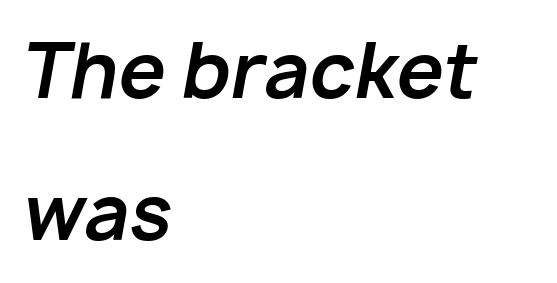
Is this a fixed-width face? No — the glyphs have proportional, varying widths. Every row of glyphs begins at an identical x-position on the left. The face used here has a pronounced slope to its letters. What's the leading like? Stretched, with rows far apart. A dark, heavy texture on the line: the type is bold.
